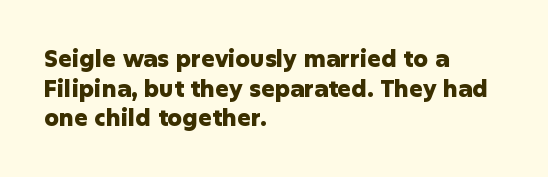
The image shows 23 px bold type, upright; set left-aligned, normal line spacing (1.29x), normal letter spacing, not underlined.
